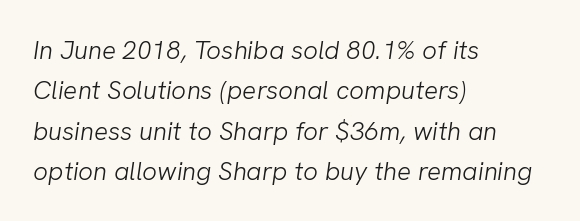
{"bold": "no", "underline": "no", "align": "left", "line_spacing": "normal", "line_spacing_ratio": 1.55, "letter_spacing": "normal", "letter_spacing_em": 0.0, "glyph_px": 26}
